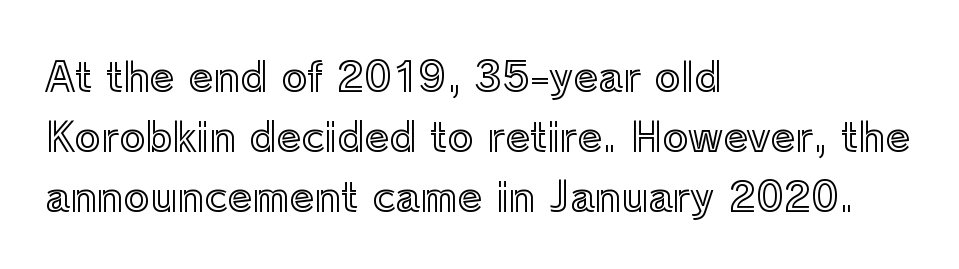
The ragged edge is on the right, which tells us the setting is flush left. The axis of the letterforms is exactly vertical. A typesetter would call this proportional, since set widths differ per character. Unmarked baselines from the first word to the last. Observe the ordinary spacing: letters are neighbours, not strangers.
